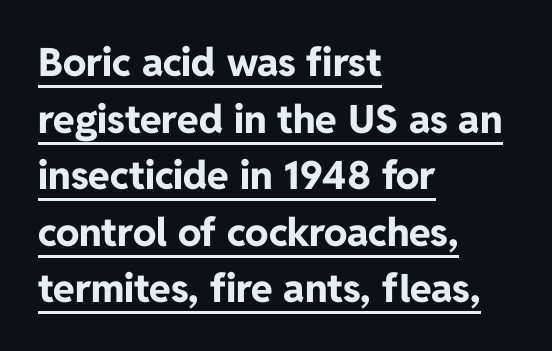
Q: Is the text bold? A: Yes.
Q: Is the text italic (slanted)? A: No, it is upright.
Q: Is the typeface a serif or a sans-serif typeface? A: Sans-serif.
Q: Is the text underlined? A: Yes.
Q: How is the paragraph aligned? A: Left-aligned.
Q: Is the spacing between letters normal or unusually wide? A: Normal.
Q: Is the spacing between lines tight, normal or loose? A: Normal.
Q: Width (condensed, normal, or wide)? A: Normal.
Q: Stroke contrast? A: Low.
Q: x-height? A: Medium.
Q: Monospaced? A: No.
